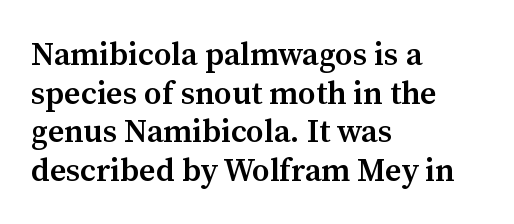
The image shows 32 px semibold serif type, upright; set left-aligned, line spacing 1.21x, normal letter spacing, not underlined; medium stroke contrast and a medium x-height.
